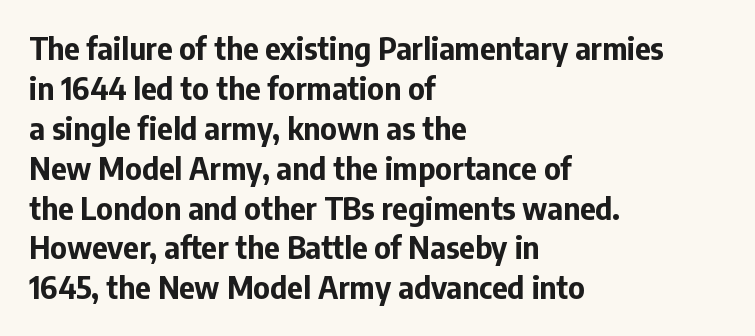
{"serif": "no", "italic": "no", "bold": "yes", "weight": "bold", "width": "normal", "stroke_contrast": "low", "x_height": "medium", "monospaced": "no", "underline": "no", "align": "left", "line_spacing": "normal", "line_spacing_ratio": 1.33, "letter_spacing": "normal", "letter_spacing_em": 0.0, "glyph_px": 30}
